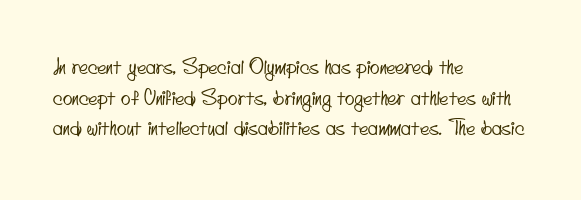
Glyph-to-glyph distance matches everyday printed text. The strip under each line holds only bare page. The line-height multiplier appears to be the usual default. The ragged edge is on the right, which tells us the setting is flush left.
